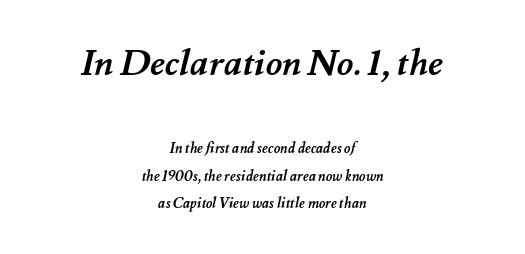
{"bold": "yes", "weight": "semibold", "width": "normal", "stroke_contrast": "medium", "x_height": "small", "monospaced": "no", "underline": "no", "align": "center", "line_spacing": "loose", "line_spacing_ratio": 1.96, "letter_spacing": "normal", "letter_spacing_em": 0.0, "larger_block": "first", "size_ratio": 2.57, "glyph_px": 36}
